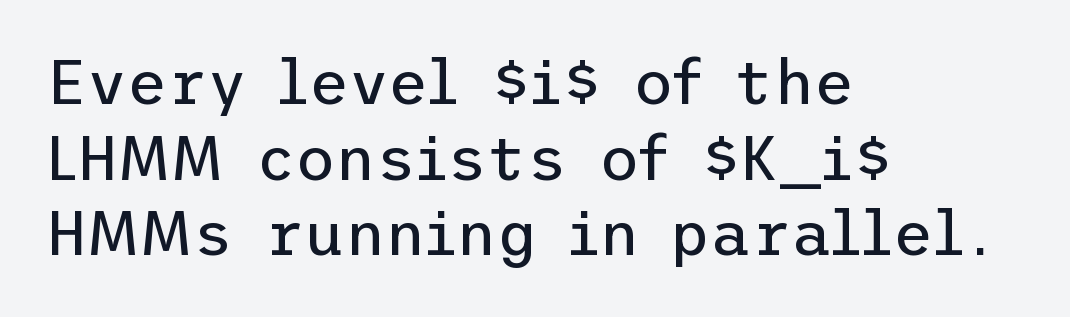
Layout note: lines flush left. No chunkiness to these letters — they're not bold. Underlining? Definitely not there. In terms of letterform style, serifs are entirely absent. Here the glyphs are tracked normally, forming tight word shapes. Notice how the stems are strictly vertical — no italics here.
